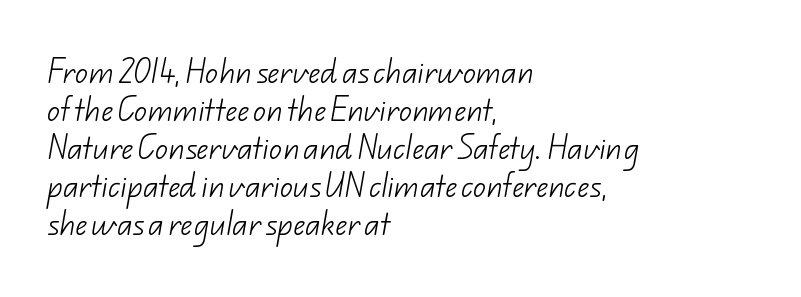
{"bold": "no", "underline": "no", "align": "left", "line_spacing": "normal", "line_spacing_ratio": 1.46, "letter_spacing": "normal", "letter_spacing_em": 0.0, "glyph_px": 26}
